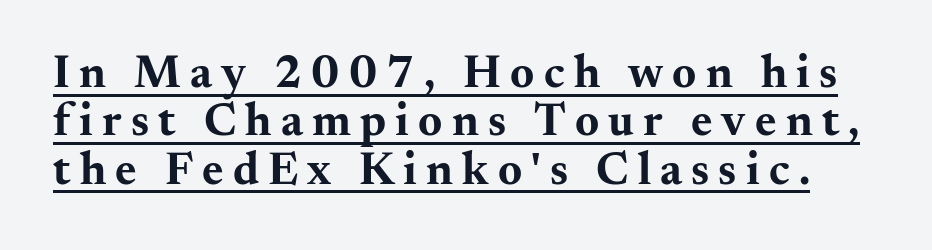
A dark, heavy texture on the line: the type is bold. There is plenty of visible air inserted between adjacent glyphs. The letters advance in unequal steps, a hallmark of proportional type. The letters carry serifs — small finishing strokes at the ends of their stems. This sample trades vertical openness for compactness between lines.
